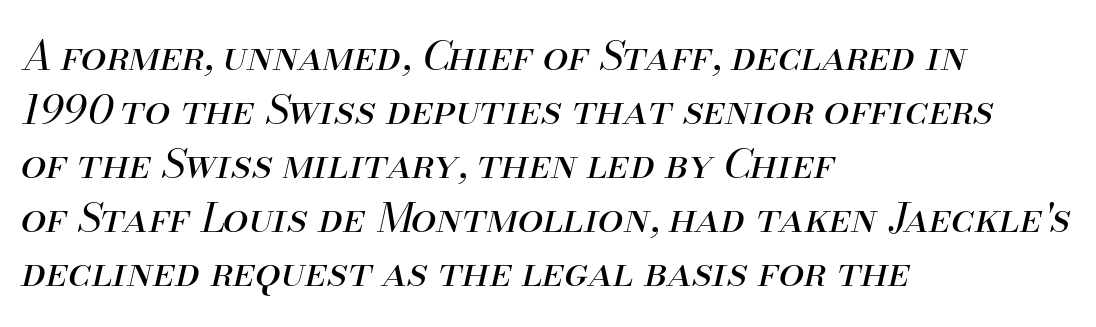
{"italic": "yes", "lean": "right", "slant_degrees": 13, "bold": "no", "weight": "regular", "width": "normal", "stroke_contrast": "medium", "x_height": "small", "monospaced": "no", "underline": "no", "align": "left", "line_spacing": "normal", "line_spacing_ratio": 1.32, "letter_spacing": "normal", "letter_spacing_em": 0.0, "glyph_px": 41}
